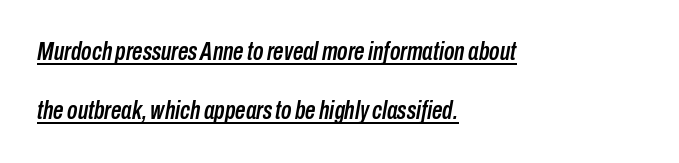
{"italic": "yes", "lean": "right", "slant_degrees": 10, "underline": "yes", "align": "left", "line_spacing": "loose", "line_spacing_ratio": 2.27, "letter_spacing": "normal", "letter_spacing_em": 0.0, "glyph_px": 26}
